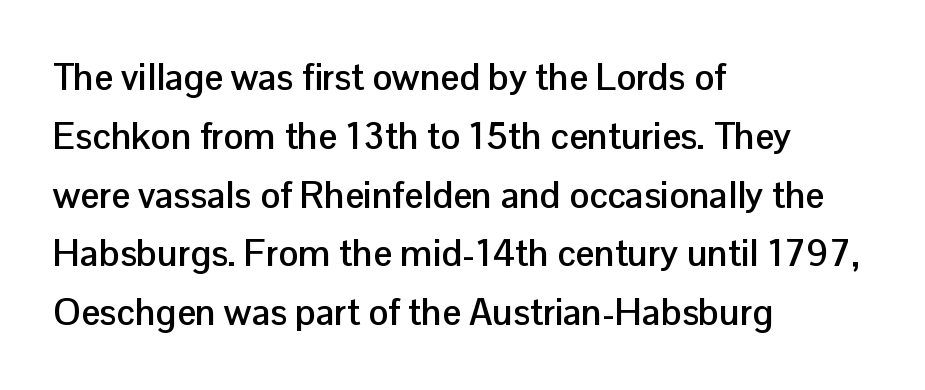
Nothing unusual about the tracking: characters are spaced as the font intends. Baseline-to-baseline distance is the conventional proportion of letter height. Here the designer chose a conventional face with non-uniform glyph widths. Quick note: not italic, upright.
